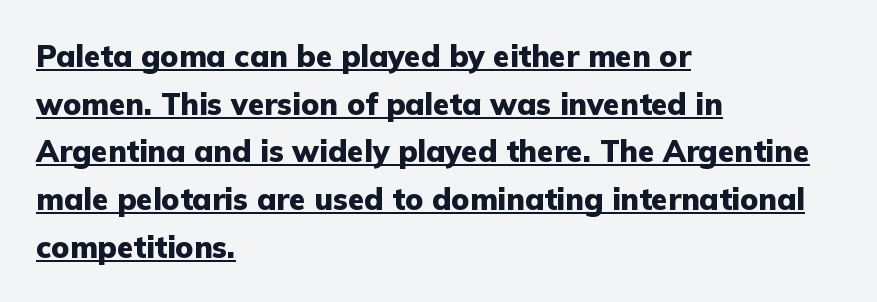
Compared with a centered layout, this one pins lines to the left instead. Students, this is bold: see how much ink each stroke carries. Has an underline been added? It has. Proportional: the letters do not fall into vertical columns. Regular leading. These lines are composed in type without serifs.
